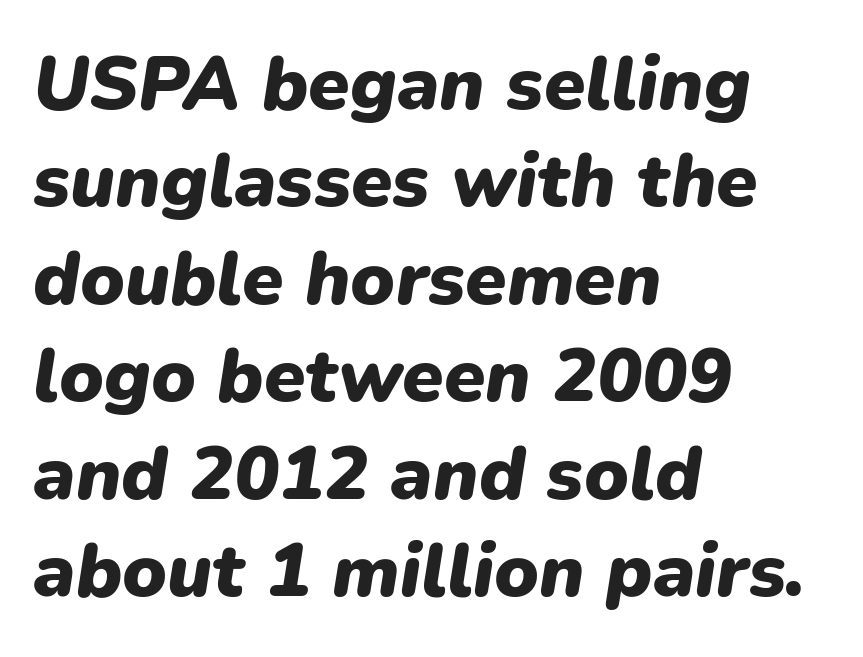
Q: Is the text bold? A: Yes.
Q: Is the text italic (slanted)? A: Yes, it leans right by about 9 degrees.
Q: Is the text underlined? A: No.
Q: How is the paragraph aligned? A: Left-aligned.
Q: Is the spacing between letters normal or unusually wide? A: Normal.
Q: Is the spacing between lines tight, normal or loose? A: Normal.
Q: Width (condensed, normal, or wide)? A: Normal.
Q: Stroke contrast? A: Low.
Q: x-height? A: Medium.
Q: Monospaced? A: No.
